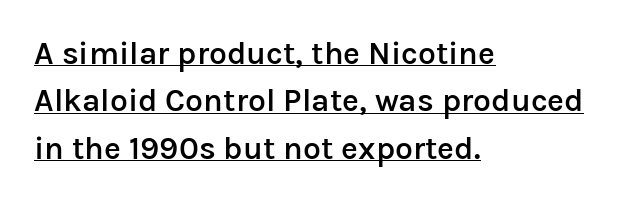
The image shows 32 px semibold sans-serif type, upright; set left-aligned, normal line spacing (1.48x), normal letter spacing, underlined; low stroke contrast and a medium x-height.
